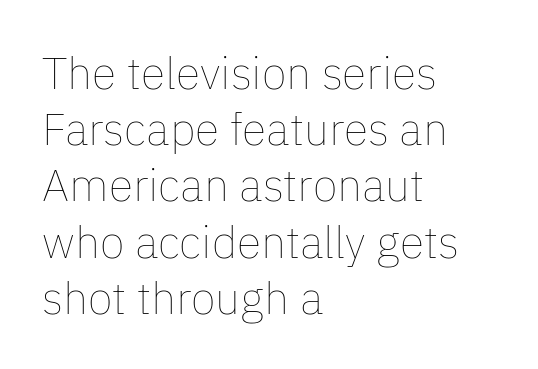
{"italic": "no", "bold": "no", "weight": "thin", "width": "normal", "stroke_contrast": "low", "x_height": "medium", "monospaced": "no", "underline": "no", "align": "left", "line_spacing": "normal", "line_spacing_ratio": 1.25, "letter_spacing": "normal", "letter_spacing_em": 0.0, "glyph_px": 45}
